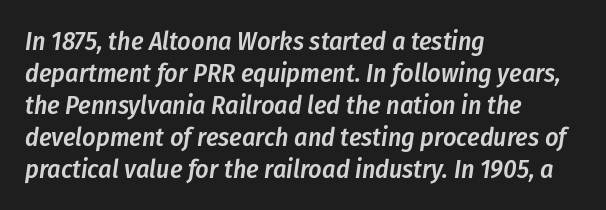
The image shows 26 px text type, italic (leaning right); set left-aligned, line spacing 1.23x, normal letter spacing, not underlined.
